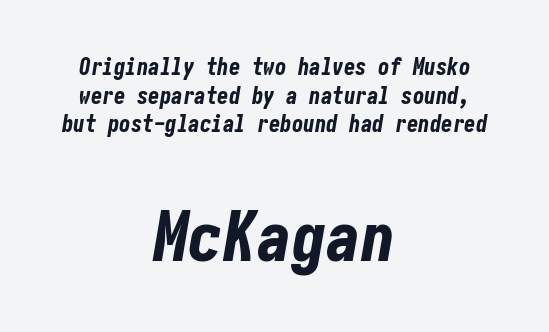
{"italic": "yes", "lean": "right", "slant_degrees": 10, "bold": "yes", "weight": "bold", "width": "condensed", "stroke_contrast": "low", "x_height": "medium", "underline": "no", "align": "center", "line_spacing_ratio": 1.24, "letter_spacing": "normal", "letter_spacing_em": 0.0, "larger_block": "second", "size_ratio": 3.0, "glyph_px": 69}
